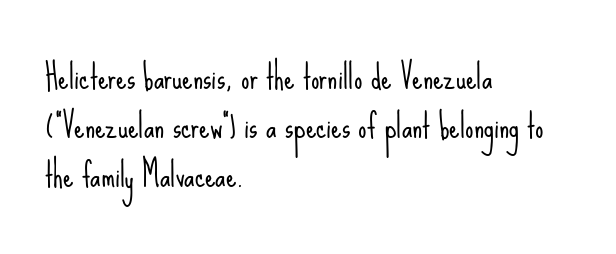
Q: Is the text bold? A: No.
Q: Is the text italic (slanted)? A: No, it is upright.
Q: Is the typeface a serif or a sans-serif typeface? A: Sans-serif.
Q: Is the text underlined? A: No.
Q: How is the paragraph aligned? A: Left-aligned.
Q: Is the spacing between letters normal or unusually wide? A: Normal.
Q: Is the spacing between lines tight, normal or loose? A: Normal.
Q: Width (condensed, normal, or wide)? A: Condensed.
Q: Stroke contrast? A: Low.
Q: x-height? A: Small.
Q: Monospaced? A: No.
